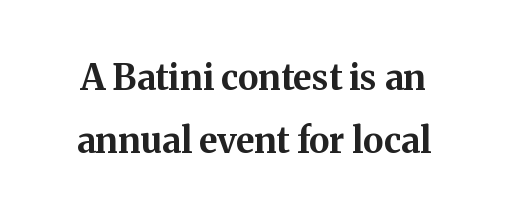
Is this a sans? No — the strokes have serifs. This rendering leaves character spacing at its baseline value. Heavy, bold letterforms. Posture: vertical.
